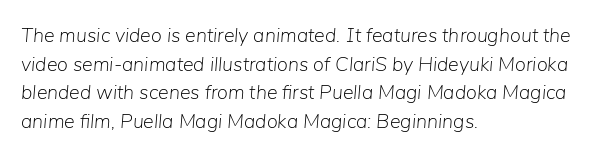
Q: Is the text bold? A: No.
Q: Is the text italic (slanted)? A: Yes, it leans right by about 5 degrees.
Q: Is the text underlined? A: No.
Q: How is the paragraph aligned? A: Left-aligned.
Q: Is the spacing between letters normal or unusually wide? A: Normal.
Q: Is the spacing between lines tight, normal or loose? A: Normal.
